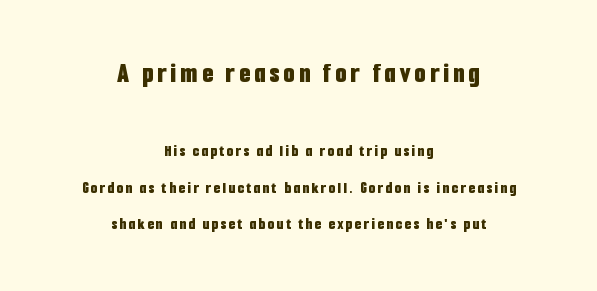
Q: Is the text bold? A: Yes.
Q: Is the text italic (slanted)? A: No, it is upright.
Q: Is the typeface a serif or a sans-serif typeface? A: Sans-serif.
Q: Is the text underlined? A: No.
Q: How is the paragraph aligned? A: Centered.
Q: Is the spacing between lines tight, normal or loose? A: Loose.
Q: Which block of text is set in a larger size, the first (top) or the second (bottom)? A: The first (top) one.
Q: Width (condensed, normal, or wide)? A: Condensed.
Q: Stroke contrast? A: Low.
Q: x-height? A: Medium.
Q: Monospaced? A: No.
